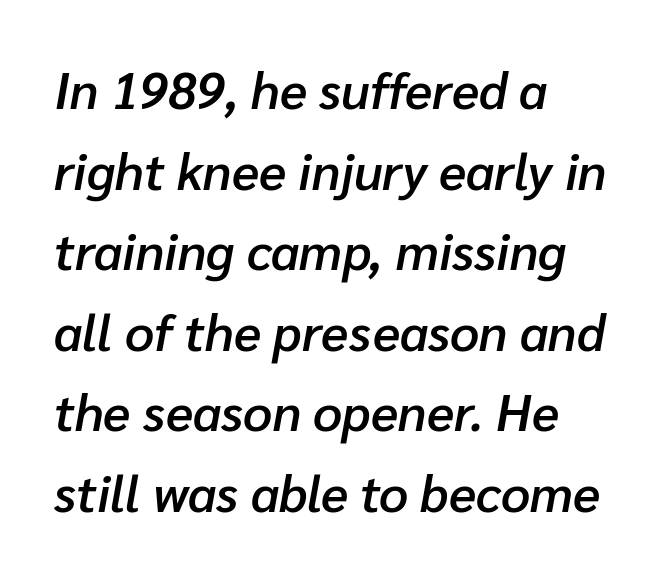
Q: Is the text bold? A: Semi-bold.
Q: Is the text italic (slanted)? A: Yes, it leans right by about 10 degrees.
Q: Is the text underlined? A: No.
Q: How is the paragraph aligned? A: Left-aligned.
Q: Is the spacing between letters normal or unusually wide? A: Normal.
Q: Is the spacing between lines tight, normal or loose? A: Normal.
Q: Width (condensed, normal, or wide)? A: Normal.
Q: Stroke contrast? A: Low.
Q: x-height? A: Medium.
Q: Monospaced? A: No.
